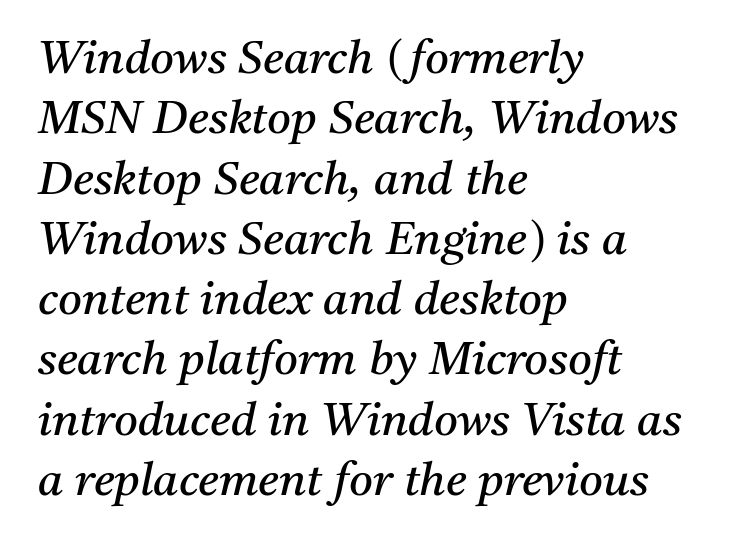
The image shows 46 px regular-weight serif type, italic (leaning right); set left-aligned, normal line spacing (1.31x), normal letter spacing, not underlined; medium stroke contrast and a medium x-height.
